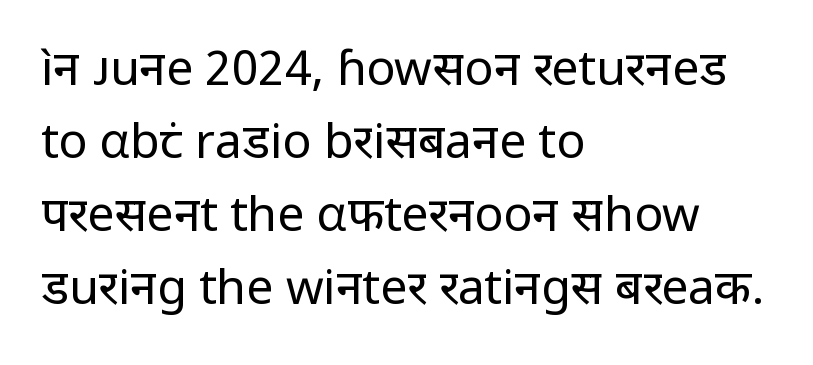
These lines are rendered in a variable-pitch font. This block has exactly the height ordinary leading produces. The specimen reads as upright at a glance. The passage shown is not bold in any degree. Lines of text with bare space underneath. The face used here is rendered with its standard letterfit.
